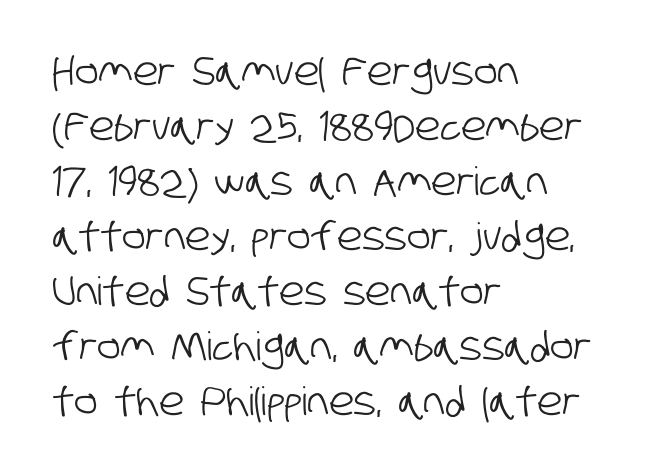
This rendering leaves character spacing at its baseline value. A typesetter would call this proportional, since set widths differ per character. This rendering employs a face without finishing strokes, i.e., a sans-serif. These lines stack with their left ends in a neat column. The lines sit at an ordinary, default distance from one another. Beneath every word, the page is bare.
